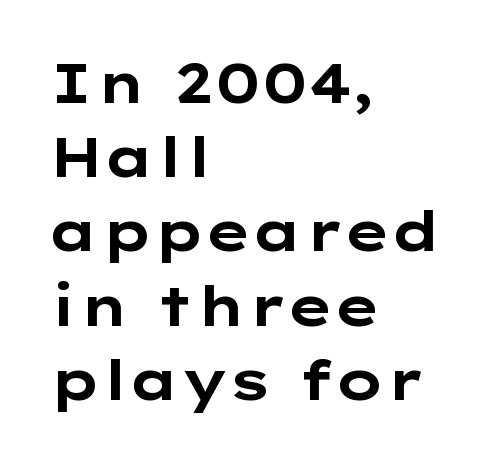
A clean baseline with only descenders dipping below it. Horizontal alignment here is leftward, the default for most running prose. The text was rendered using a sans face with plain stroke endings. A typesetter would call this proportional, since set widths differ per character. Honestly, the row spacing looks completely unremarkable.
